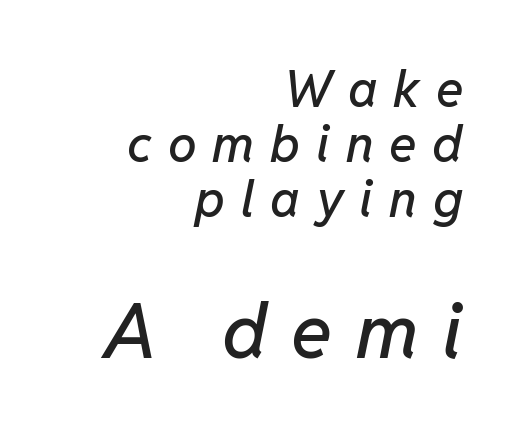
Leftover space on each line is placed entirely before the opening word. The face used here is proportionally spaced, like ordinary book or web type. Students, note that the glyphs here are deliberately spaced far apart. Whoever set this made the second block the dominant, larger element.
